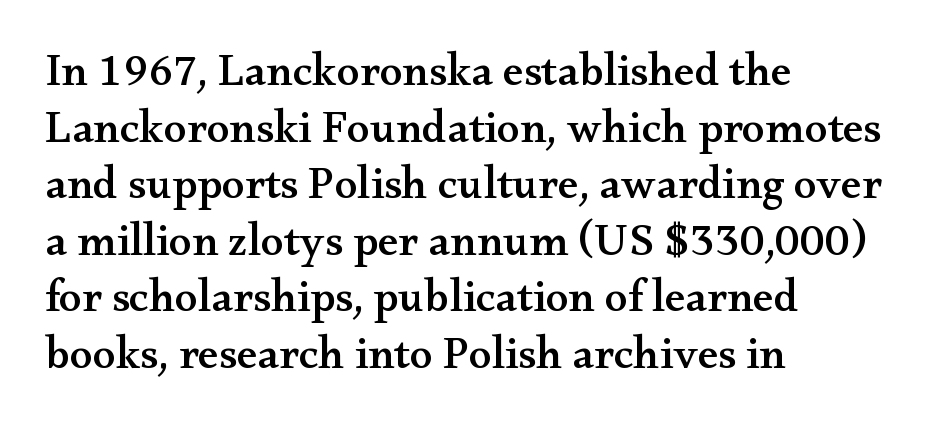
{"serif": "yes", "italic": "no", "width": "wide", "stroke_contrast": "medium", "x_height": "small", "monospaced": "no", "underline": "no", "align": "left", "line_spacing_ratio": 1.23, "letter_spacing": "normal", "letter_spacing_em": 0.0, "glyph_px": 46}
